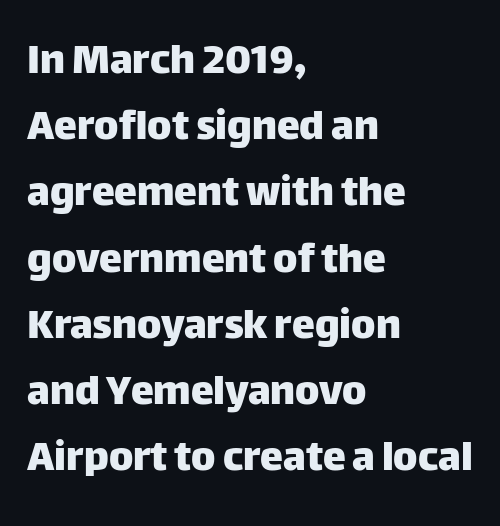
Q: Is the text italic (slanted)? A: No, it is upright.
Q: Is the typeface a serif or a sans-serif typeface? A: Sans-serif.
Q: Is the text underlined? A: No.
Q: How is the paragraph aligned? A: Left-aligned.
Q: Is the spacing between letters normal or unusually wide? A: Normal.
Q: Is the spacing between lines tight, normal or loose? A: Normal.
Q: Width (condensed, normal, or wide)? A: Normal.
Q: Stroke contrast? A: Low.
Q: x-height? A: Large.
Q: Monospaced? A: No.
